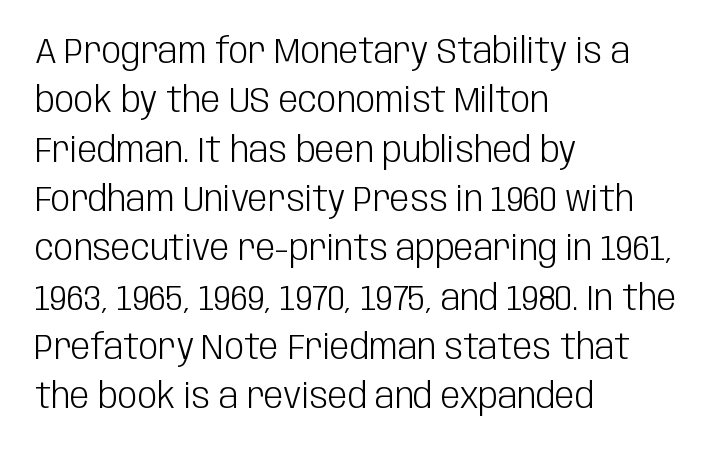
You could not count columns in this text — the font is proportionally spaced. Students, observe: this is what conventionally led text looks like. Line beginnings align vertically; line endings do not. Look at the bottom of the vertical strokes: they stop flat, with no serifs.
